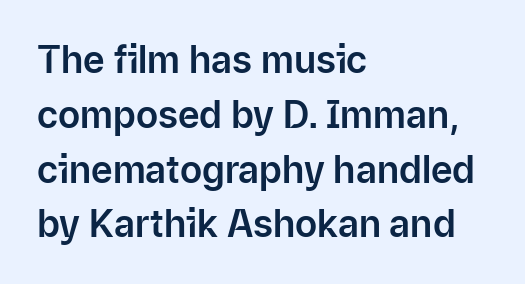
{"serif": "no", "italic": "no", "width": "normal", "stroke_contrast": "low", "x_height": "medium", "monospaced": "no", "underline": "no", "align": "left", "line_spacing": "normal", "line_spacing_ratio": 1.48, "letter_spacing": "normal", "letter_spacing_em": 0.0, "glyph_px": 37}
